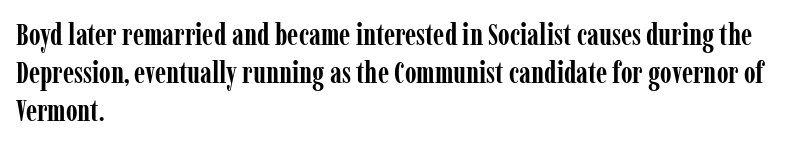
{"serif": "yes", "italic": "no", "bold": "yes", "weight": "semibold", "width": "condensed", "stroke_contrast": "low", "x_height": "medium", "monospaced": "no", "underline": "no", "align": "left", "line_spacing": "normal", "line_spacing_ratio": 1.27, "letter_spacing": "normal", "letter_spacing_em": 0.0, "glyph_px": 30}
